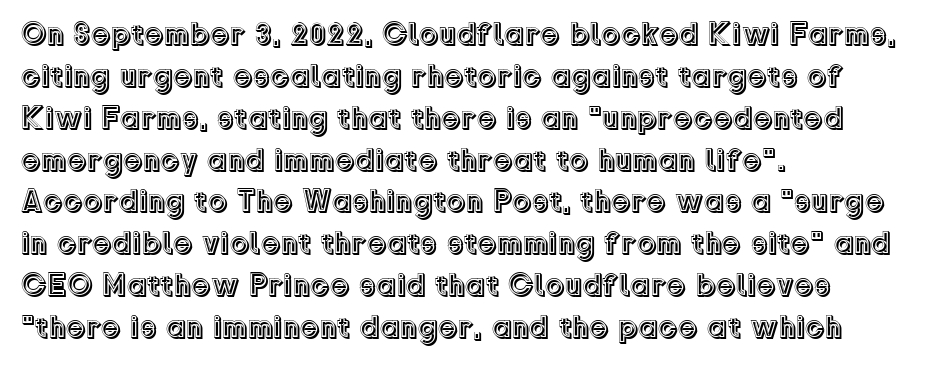
Tall strokes in this sample are plumb rather than angled. Line spacing here is normal. The line texture is even and compact thanks to regular tracking. Glance below the letters and you will spot only blank space. This sample is left-justified, so line endings fall wherever the words run out.
